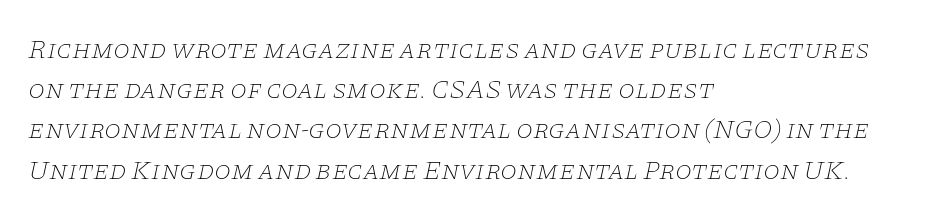
{"italic": "yes", "lean": "right", "slant_degrees": 11, "bold": "no", "underline": "no", "align": "left", "line_spacing": "normal", "line_spacing_ratio": 1.49, "letter_spacing": "normal", "letter_spacing_em": 0.0, "glyph_px": 27}
